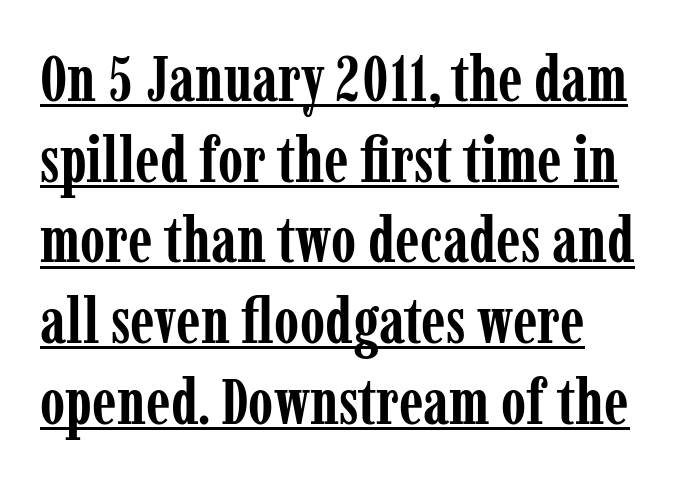
Like a heading marked for emphasis, these lines bear an underscore. The characters look thick and weighty, a clear bold. Unlike italic type, these characters show no tilt at all. Whoever set this chose a conventional vertical rhythm. The passage shown is typed in a proportional face where columns would drift.
